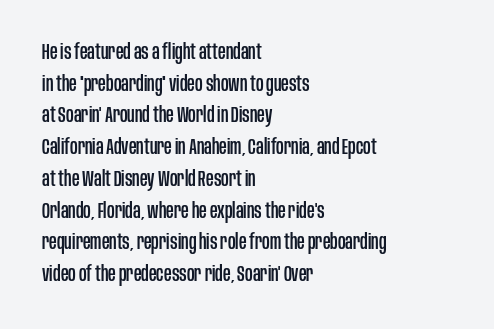
{"italic": "no", "underline": "no", "align": "left", "line_spacing": "normal", "line_spacing_ratio": 1.51, "letter_spacing": "normal", "letter_spacing_em": 0.0, "glyph_px": 21}
